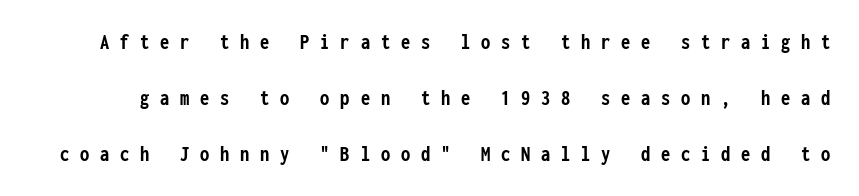
Rule under the text: the space is simply empty. Does the weight exceed regular? Yes, all the way to bold. Loosely led — the rows are spread out. Each word looks stretched out because of the extra space between its letters. Style check: upright.
